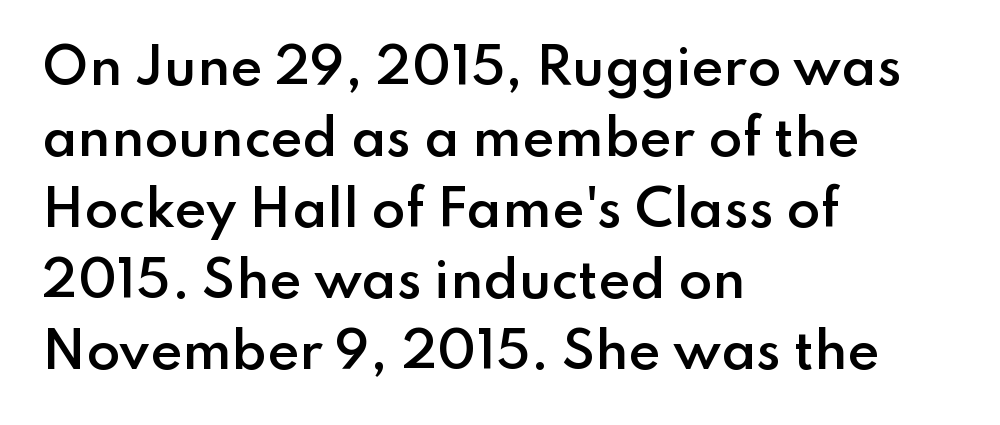
The image shows 49 px semibold sans-serif type, upright; set left-aligned, normal line spacing (1.45x), normal letter spacing, not underlined; low stroke contrast and a small x-height.
